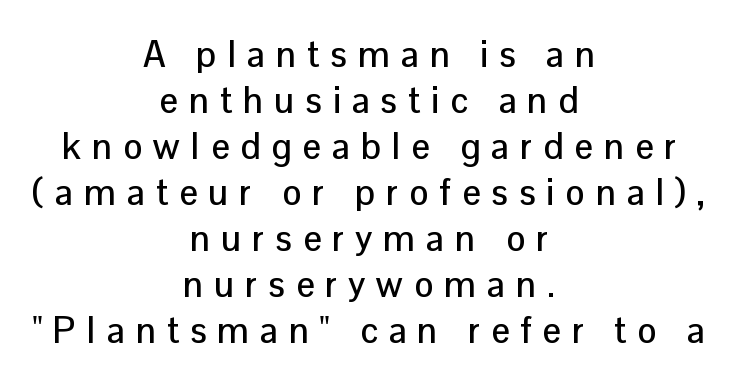
The image shows 36 px sans-serif type, upright; set centered, normal line spacing (1.28x), unusually wide letter spacing (+0.31 em), not underlined; low stroke contrast and a medium x-height.
